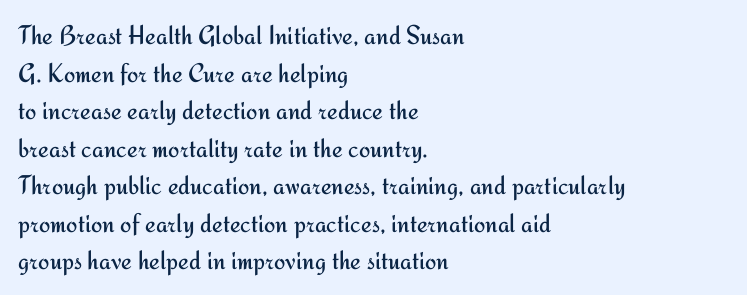
Notice how the stems are strictly vertical — no italics here. A bare baseline throughout the passage. Inter-character spacing is left at the font's built-in metrics. Vertical spacing — default. The ragged edge is on the right, which tells us the setting is flush left. The font sits on the lighter half of the weight spectrum, regular included.
